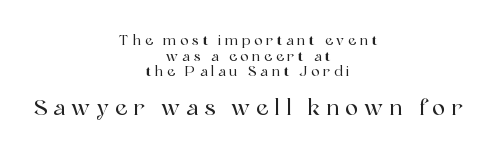
{"italic": "no", "underline": "no", "align": "center", "line_spacing": "tight", "line_spacing_ratio": 1.11, "letter_spacing": "wide", "letter_spacing_em": 0.26, "larger_block": "second", "size_ratio": 1.57, "glyph_px": 22}
